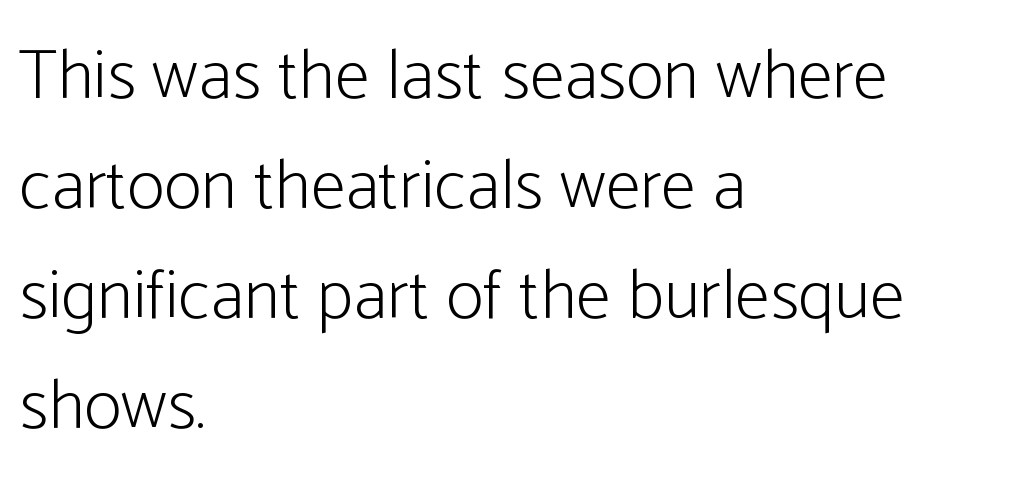
Q: Is the text bold? A: No.
Q: Is the text italic (slanted)? A: No, it is upright.
Q: Is the typeface a serif or a sans-serif typeface? A: Sans-serif.
Q: Is the text underlined? A: No.
Q: How is the paragraph aligned? A: Left-aligned.
Q: Is the spacing between letters normal or unusually wide? A: Normal.
Q: Is the spacing between lines tight, normal or loose? A: Normal.
Q: Width (condensed, normal, or wide)? A: Condensed.
Q: Stroke contrast? A: Low.
Q: x-height? A: Medium.
Q: Monospaced? A: No.
